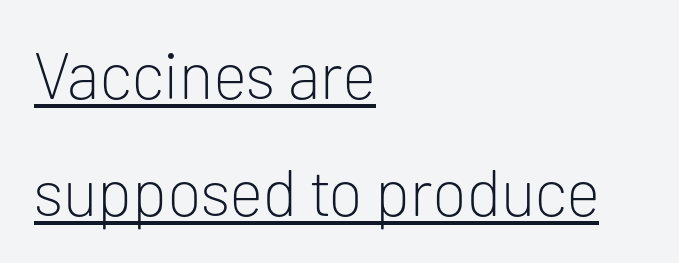
{"serif": "no", "italic": "no", "bold": "no", "weight": "light", "width": "normal", "stroke_contrast": "low", "x_height": "medium", "monospaced": "no", "underline": "yes", "align": "left", "line_spacing_ratio": 1.8, "letter_spacing": "normal", "letter_spacing_em": 0.0, "glyph_px": 65}
